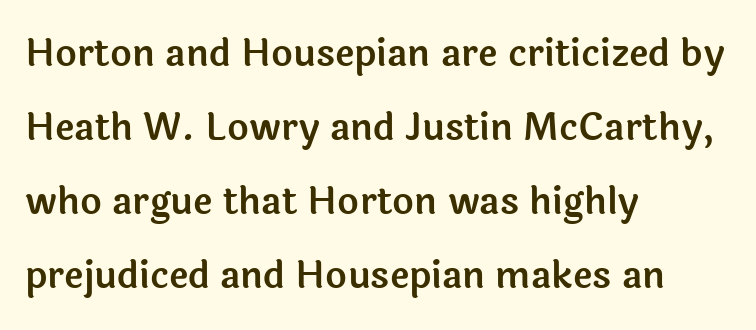
{"serif": "no", "italic": "no", "width": "normal", "x_height": "medium", "monospaced": "no", "underline": "no", "align": "left", "line_spacing": "loose", "line_spacing_ratio": 2.0, "letter_spacing": "normal", "letter_spacing_em": 0.0, "glyph_px": 37}
